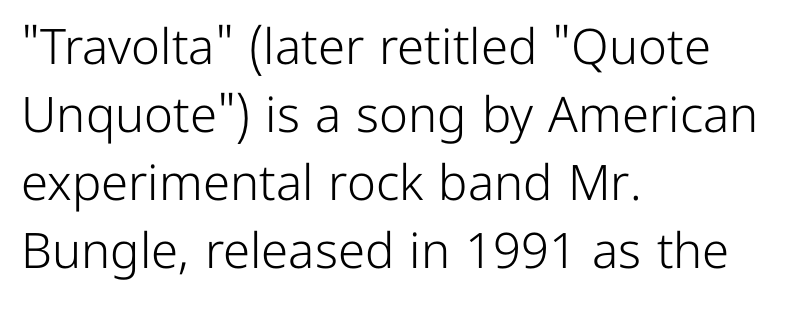
Q: Is the text bold? A: No.
Q: Is the text italic (slanted)? A: No, it is upright.
Q: Is the typeface a serif or a sans-serif typeface? A: Sans-serif.
Q: Is the text underlined? A: No.
Q: How is the paragraph aligned? A: Left-aligned.
Q: Is the spacing between letters normal or unusually wide? A: Normal.
Q: Is the spacing between lines tight, normal or loose? A: Normal.
Q: Width (condensed, normal, or wide)? A: Normal.
Q: Stroke contrast? A: Low.
Q: x-height? A: Medium.
Q: Monospaced? A: No.
